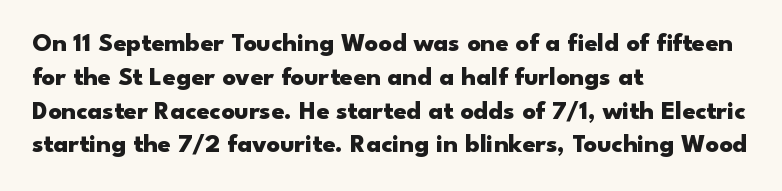
The image shows 26 px bold type, upright; set left-aligned, normal line spacing (1.3x), normal letter spacing, not underlined.
